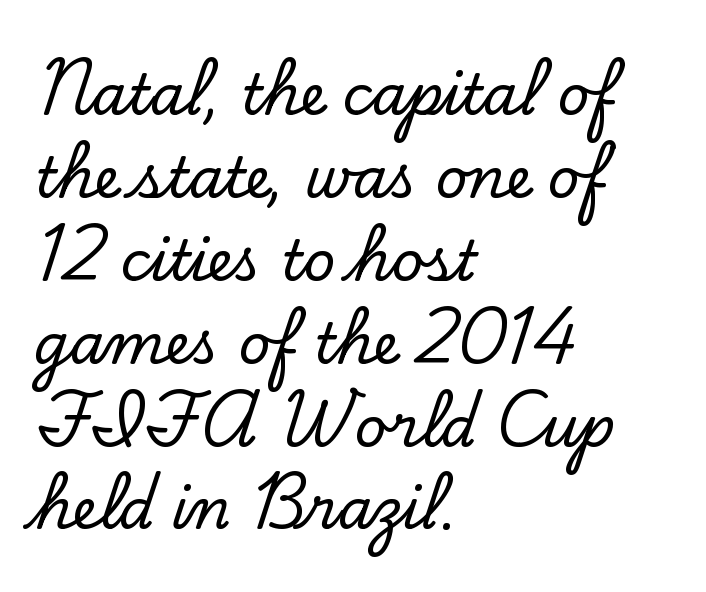
The image shows 56 px serif type; set left-aligned, normal line spacing (1.48x), normal letter spacing, not underlined; low stroke contrast and a small x-height.
